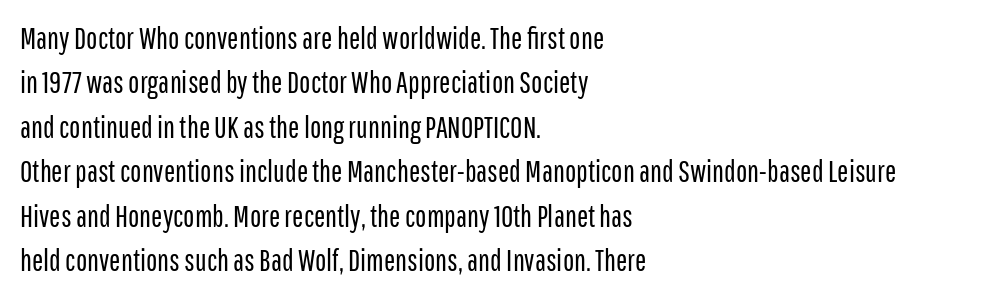
{"serif": "no", "italic": "no", "bold": "no", "weight": "regular", "width": "condensed", "stroke_contrast": "low", "x_height": "medium", "monospaced": "no", "underline": "no", "align": "left", "line_spacing": "normal", "line_spacing_ratio": 1.48, "letter_spacing": "normal", "letter_spacing_em": 0.0, "glyph_px": 30}
